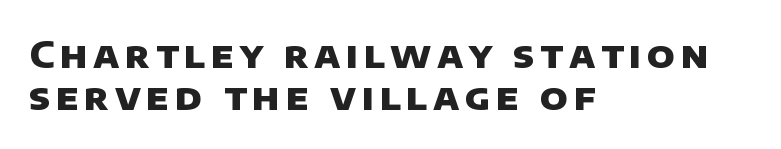
The image shows 37 px heavy sans-serif type; set left-aligned, tight line spacing (1.14x), not underlined; low stroke contrast and a large x-height.
